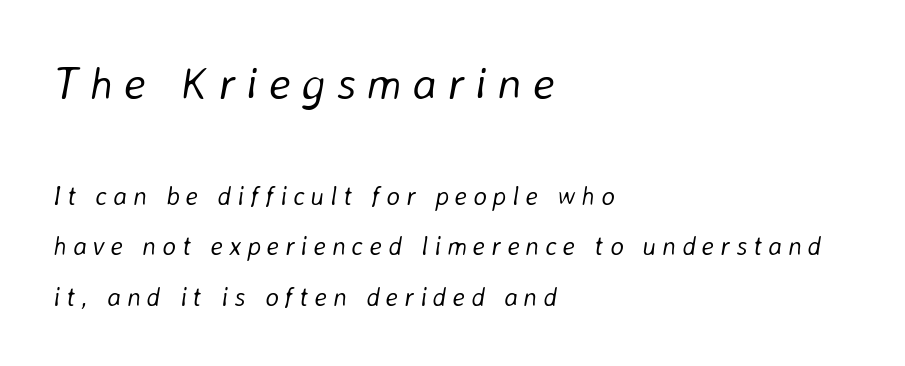
Descenders are the only things crossing below the line. These glyphs show unthickened strokes, regular width or finer. The emphasis by scale lands on block number one, above. The letters advance in unequal steps, a hallmark of proportional type. Widely set lines give the paragraph a tall, airy silhouette.
